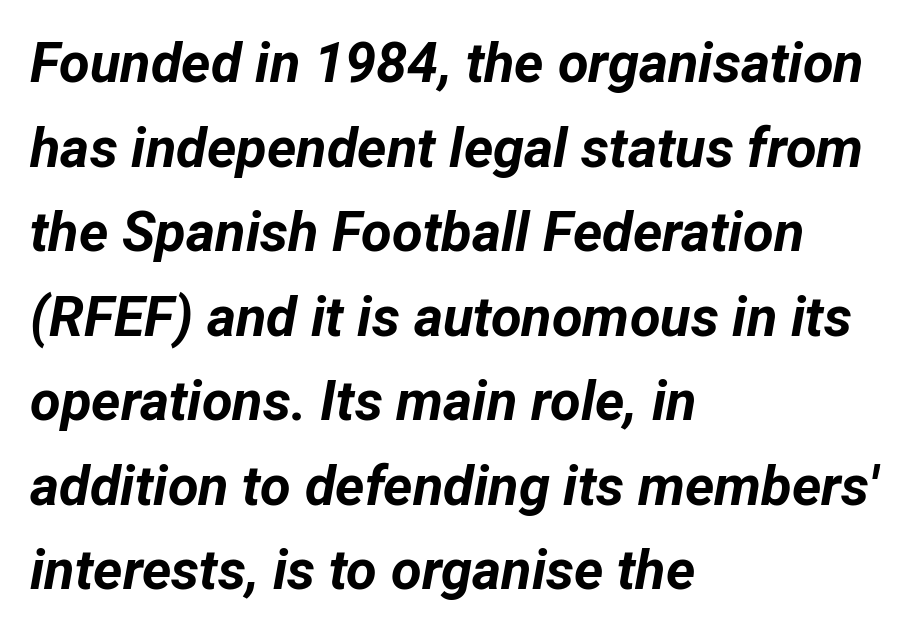
The image shows 56 px bold type, italic (leaning right); set left-aligned, normal line spacing (1.51x), normal letter spacing, not underlined; low stroke contrast and a medium x-height.
